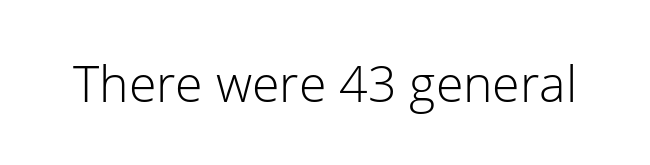
{"serif": "no", "italic": "no", "bold": "no", "weight": "light", "width": "normal", "stroke_contrast": "low", "x_height": "medium", "monospaced": "no", "underline": "no", "letter_spacing": "normal", "letter_spacing_em": 0.0, "glyph_px": 50}
